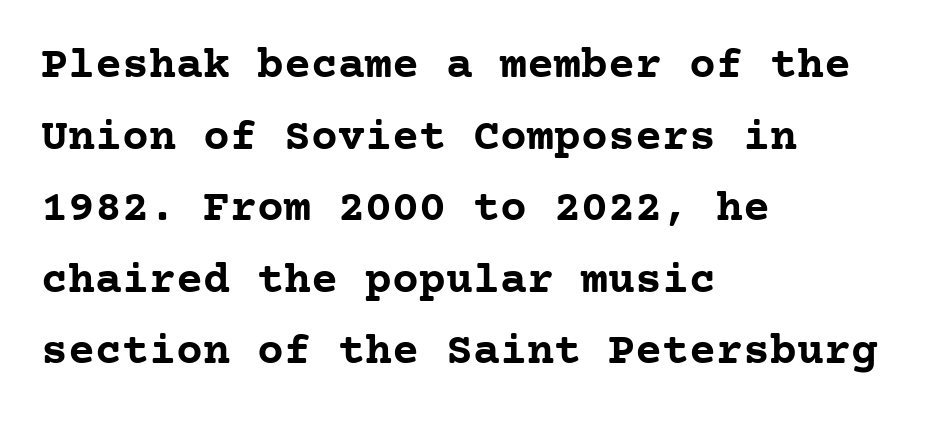
The image shows 45 px semibold serif type, upright; set left-aligned, normal line spacing (1.59x), normal letter spacing, not underlined; low stroke contrast and a medium x-height.
